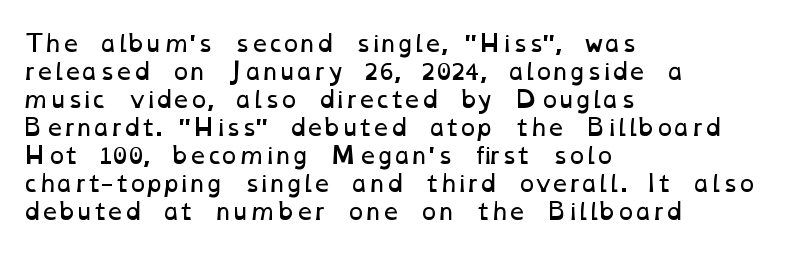
The image shows 23 px text type; set left-aligned, line spacing 1.22x, normal letter spacing, not underlined.
